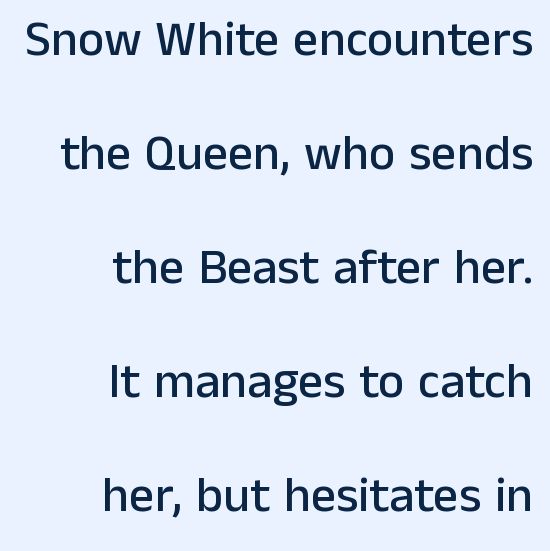
The image shows 50 px sans-serif type, upright; set right-aligned, loose line spacing (2.28x), normal letter spacing, not underlined; low stroke contrast and a medium x-height.
